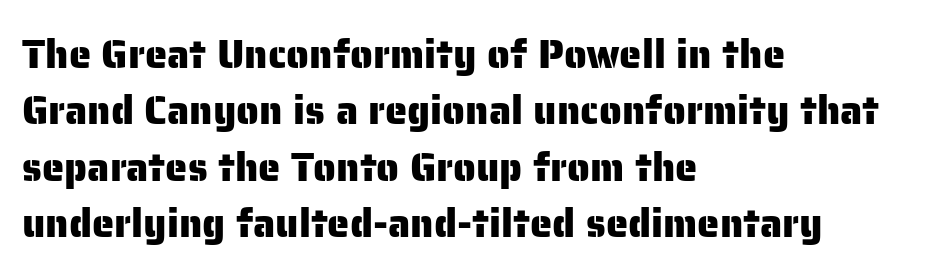
Q: Is the text italic (slanted)? A: No, it is upright.
Q: Is the typeface a serif or a sans-serif typeface? A: Sans-serif.
Q: Is the text underlined? A: No.
Q: How is the paragraph aligned? A: Left-aligned.
Q: Is the spacing between letters normal or unusually wide? A: Normal.
Q: Is the spacing between lines tight, normal or loose? A: Normal.
Q: Width (condensed, normal, or wide)? A: Normal.
Q: Stroke contrast? A: Low.
Q: x-height? A: Medium.
Q: Monospaced? A: No.
